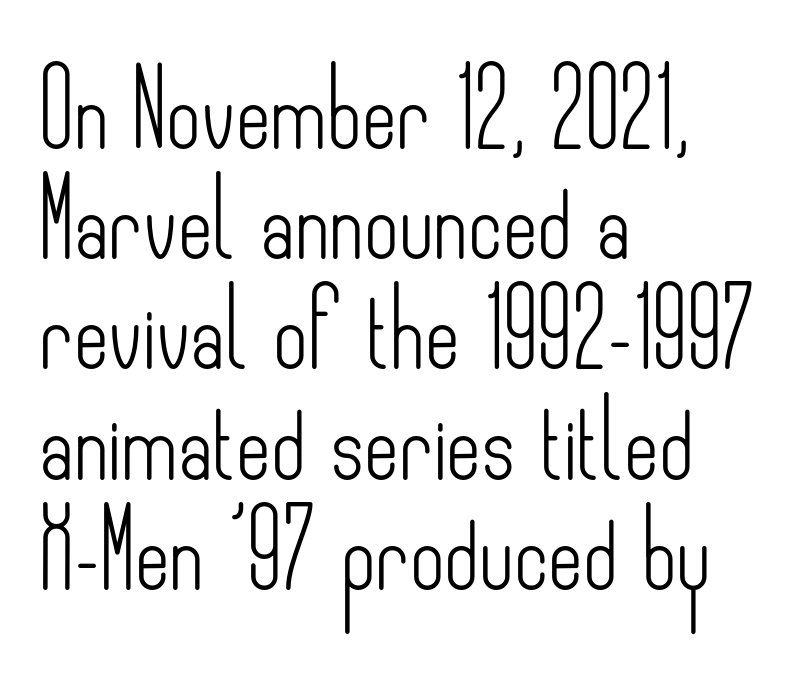
Q: Is the text bold? A: No.
Q: Is the text italic (slanted)? A: No, it is upright.
Q: Is the typeface a serif or a sans-serif typeface? A: Sans-serif.
Q: Is the text underlined? A: No.
Q: How is the paragraph aligned? A: Left-aligned.
Q: Is the spacing between letters normal or unusually wide? A: Normal.
Q: Is the spacing between lines tight, normal or loose? A: Normal.
Q: Width (condensed, normal, or wide)? A: Condensed.
Q: Stroke contrast? A: Low.
Q: x-height? A: Small.
Q: Monospaced? A: No.
